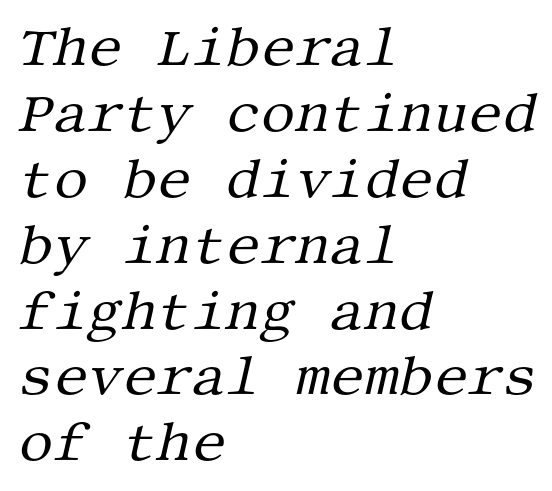
Q: Is the text bold? A: No.
Q: Is the text italic (slanted)? A: Yes, it leans right by about 13 degrees.
Q: Is the typeface a serif or a sans-serif typeface? A: Serif.
Q: Is the text underlined? A: No.
Q: How is the paragraph aligned? A: Left-aligned.
Q: Is the spacing between letters normal or unusually wide? A: Normal.
Q: Width (condensed, normal, or wide)? A: Normal.
Q: Stroke contrast? A: Medium.
Q: x-height? A: Large.
